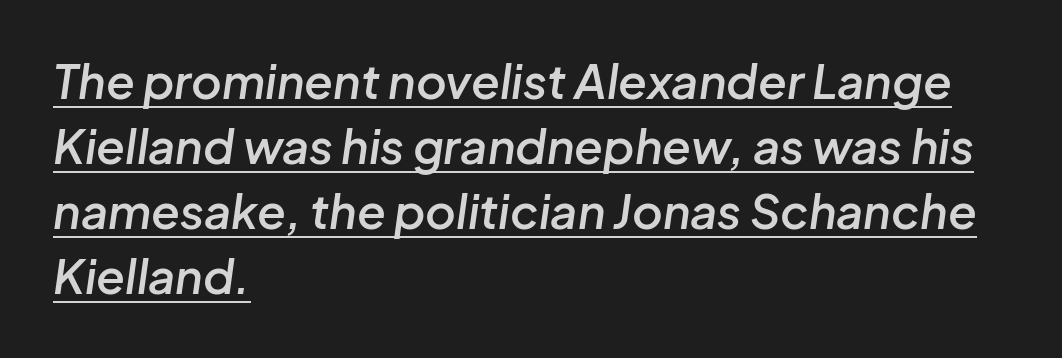
Q: Is the text bold? A: Semi-bold.
Q: Is the text italic (slanted)? A: Yes, it leans right by about 8 degrees.
Q: Is the text underlined? A: Yes.
Q: How is the paragraph aligned? A: Left-aligned.
Q: Is the spacing between letters normal or unusually wide? A: Normal.
Q: Is the spacing between lines tight, normal or loose? A: Normal.
Q: Width (condensed, normal, or wide)? A: Normal.
Q: Stroke contrast? A: Low.
Q: x-height? A: Medium.
Q: Monospaced? A: No.
